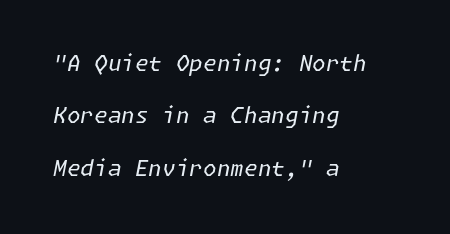
The image shows 22 px text type, italic (leaning right); set left-aligned, loose line spacing (2.38x), normal letter spacing, not underlined.
